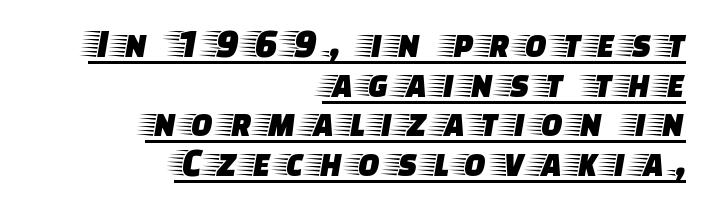
Q: Is the text italic (slanted)? A: Yes.
Q: Is the typeface a serif or a sans-serif typeface? A: Serif.
Q: Is the text underlined? A: Yes.
Q: How is the paragraph aligned? A: Right-aligned.
Q: Is the spacing between letters normal or unusually wide? A: Unusually wide.
Q: Is the spacing between lines tight, normal or loose? A: Tight.
Q: Width (condensed, normal, or wide)? A: Wide.
Q: Stroke contrast? A: Low.
Q: x-height? A: Large.
Q: Monospaced? A: No.
